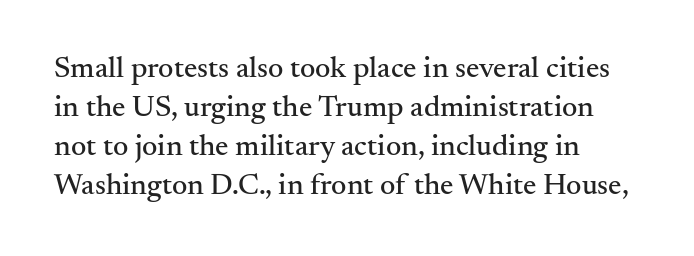
A roman cut, with each character standing at attention. Is the block centered? No — it sits flush against the left margin. The gap between lines stays unmarked. Do the characters align in a grid? No, the font is proportional. Characters follow at the spacing the type designer built in.
